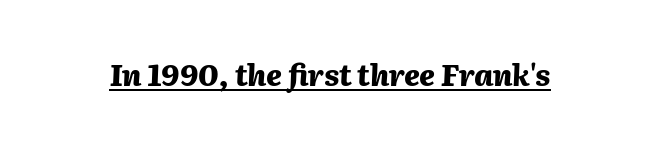
Q: Is the text bold? A: Yes.
Q: Is the text italic (slanted)? A: Yes, it leans right by about 2 degrees.
Q: Is the text underlined? A: Yes.
Q: Is the spacing between letters normal or unusually wide? A: Normal.
Q: Width (condensed, normal, or wide)? A: Normal.
Q: Stroke contrast? A: Medium.
Q: x-height? A: Medium.
Q: Monospaced? A: No.
